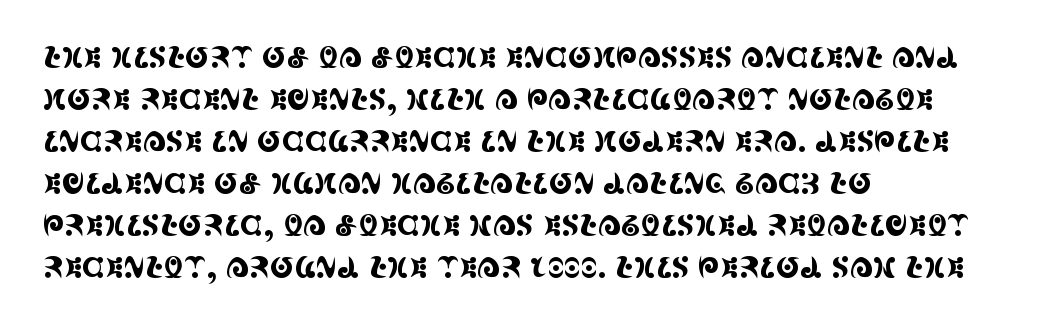
{"serif": "yes", "italic": "no", "width": "condensed", "x_height": "large", "monospaced": "no", "underline": "no", "align": "left", "line_spacing": "normal", "line_spacing_ratio": 1.45, "letter_spacing": "normal", "letter_spacing_em": 0.0, "glyph_px": 29}
